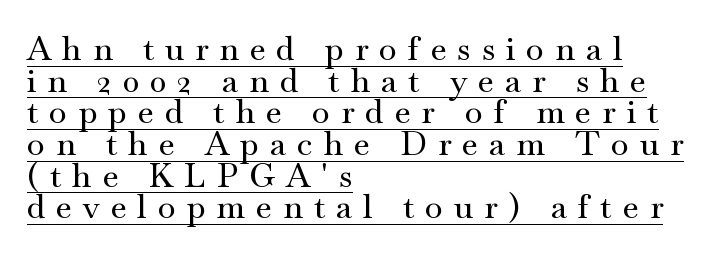
Characters follow at a spacing far wider than the type designer built in. In terms of letterform style, serifs are clearly present. Quick note: underline on. Notice how the stems are strictly vertical — no italics here.
